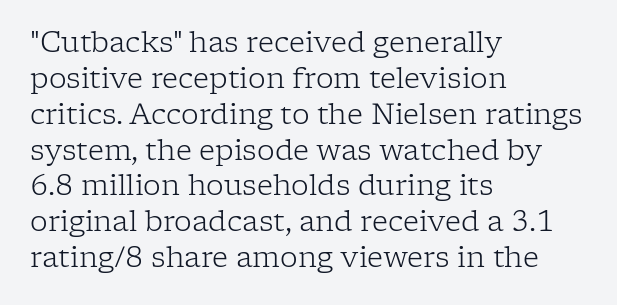
Q: Is the text bold? A: No.
Q: Is the text italic (slanted)? A: No, it is upright.
Q: Is the typeface a serif or a sans-serif typeface? A: Serif.
Q: Is the text underlined? A: No.
Q: How is the paragraph aligned? A: Left-aligned.
Q: Is the spacing between letters normal or unusually wide? A: Normal.
Q: Is the spacing between lines tight, normal or loose? A: Normal.
Q: Width (condensed, normal, or wide)? A: Normal.
Q: Stroke contrast? A: Low.
Q: x-height? A: Medium.
Q: Monospaced? A: No.
